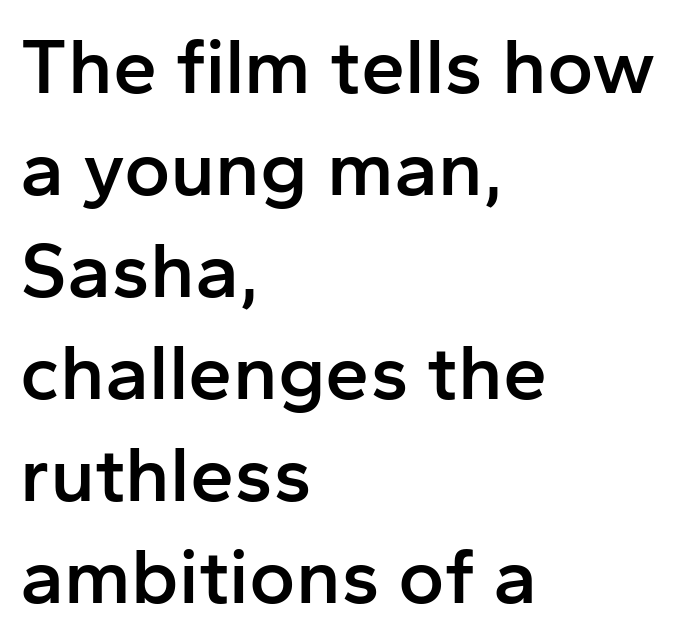
The strokes are fattened partway — semibold, not bold. Ordinary non-slanted type is in use. Font category for this specimen: sans-serif. The compositor pushed each line to the left boundary.
